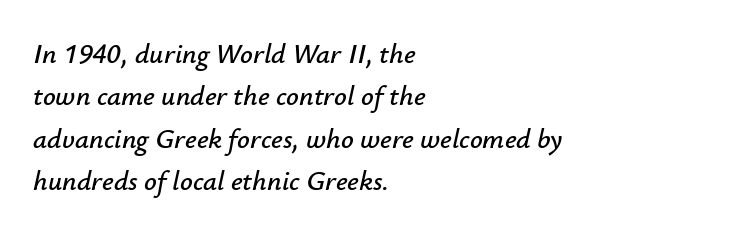
The image shows 28 px text type, italic (leaning right); set left-aligned, normal line spacing (1.51x), normal letter spacing, not underlined; low stroke contrast and a small x-height.
